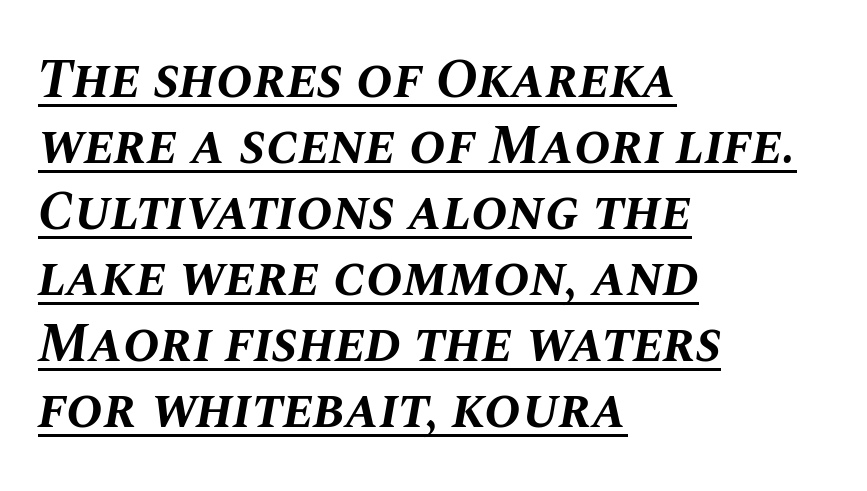
Honestly, the underline is the first thing you notice here. A full-strength bold gives these letters their thick strokes. This rendering leaves character spacing at its baseline value. The whole block is typeset with a tilt. You could not count columns in this text — the font is proportionally spaced.
